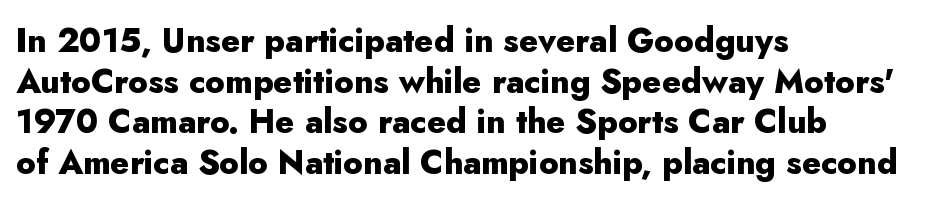
{"serif": "no", "italic": "no", "bold": "yes", "weight": "heavy", "width": "normal", "stroke_contrast": "low", "x_height": "small", "monospaced": "no", "underline": "no", "align": "left", "line_spacing_ratio": 1.23, "letter_spacing": "normal", "letter_spacing_em": 0.0, "glyph_px": 33}
